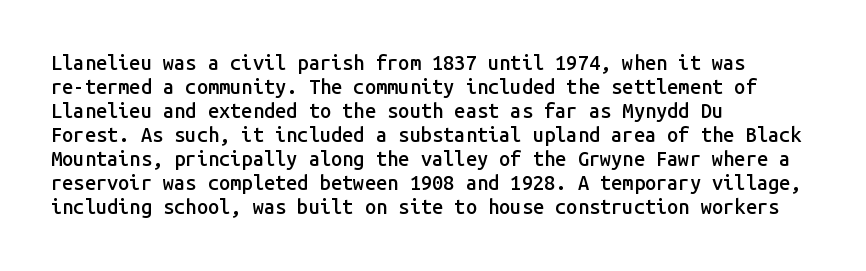
The image shows 20 px text type, upright; set left-aligned, line spacing 1.2x, normal letter spacing, not underlined.
